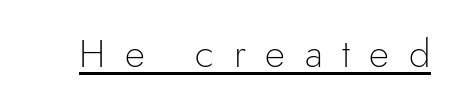
{"serif": "no", "italic": "no", "bold": "no", "weight": "light", "width": "normal", "x_height": "small", "monospaced": "no", "underline": "yes", "letter_spacing": "wide", "letter_spacing_em": 0.5, "glyph_px": 39}
